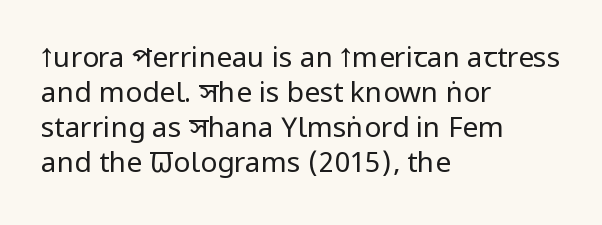
Anything drawn beneath the words? Only blank space. Note: no serifs on the glyphs. Honestly, the letter spacing is just normal — you wouldn't notice it. Compared with a typical body face, this is equally light or lighter still. The setting favours the left margin, as ordinary paragraphs usually do. Rendered with straight, roman letterforms.
